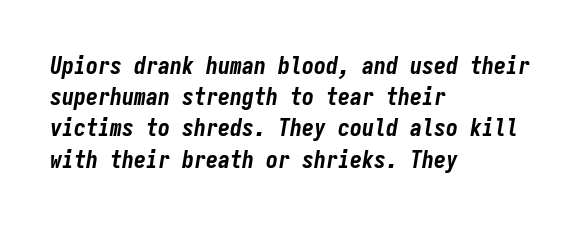
{"italic": "yes", "lean": "right", "slant_degrees": 9, "bold": "yes", "underline": "no", "align": "left", "line_spacing": "normal", "line_spacing_ratio": 1.3, "letter_spacing": "normal", "letter_spacing_em": 0.0, "glyph_px": 24}
